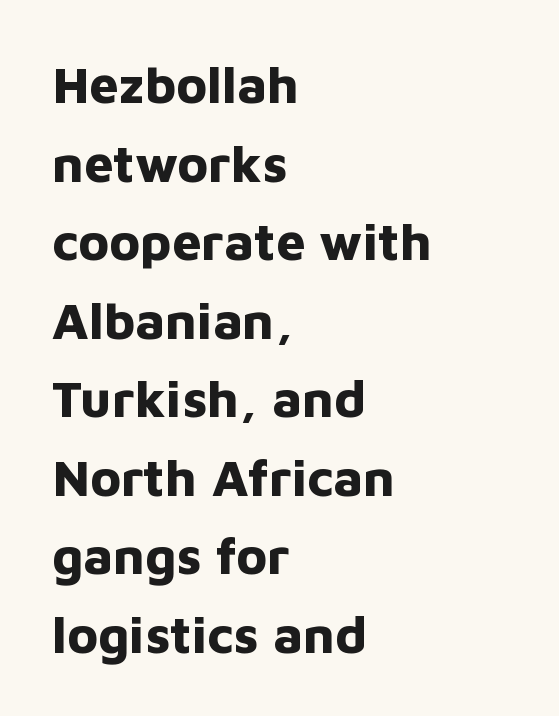
The image shows 52 px bold sans-serif type, upright; set left-aligned, normal line spacing (1.51x), normal letter spacing, not underlined; low stroke contrast and a medium x-height.
